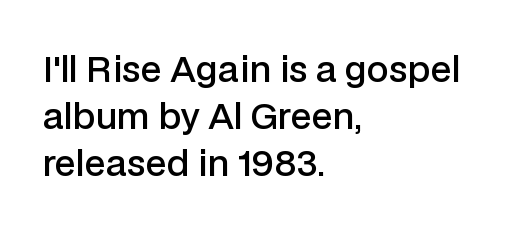
The image shows 35 px semibold sans-serif type, upright; set left-aligned, normal line spacing (1.34x), normal letter spacing, not underlined; low stroke contrast and a medium x-height.
